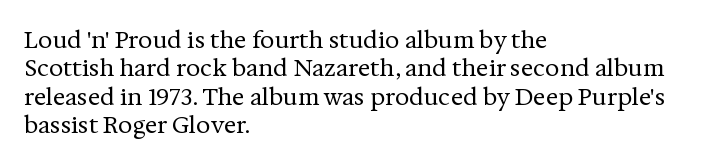
Nobody touched the tracking dial on this one. Visually the block forms a straight wall on the left and a jagged coastline on the right. Posture: upright roman. Beneath every word, the page is bare.
